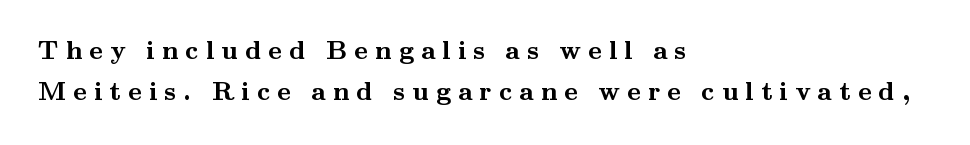
{"italic": "no", "bold": "yes", "underline": "no", "align": "left", "line_spacing": "normal", "line_spacing_ratio": 1.58, "letter_spacing": "wide", "letter_spacing_em": 0.27, "glyph_px": 26}
